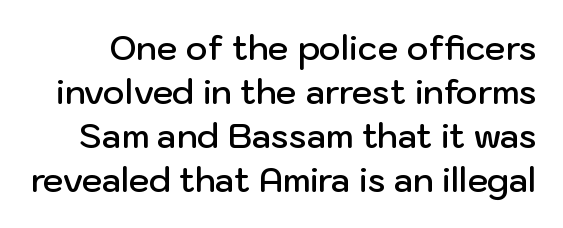
{"serif": "no", "italic": "no", "bold": "semi", "weight": "semibold", "width": "normal", "stroke_contrast": "low", "x_height": "medium", "monospaced": "no", "underline": "no", "line_spacing": "normal", "line_spacing_ratio": 1.33, "letter_spacing": "normal", "letter_spacing_em": 0.0, "glyph_px": 33}
